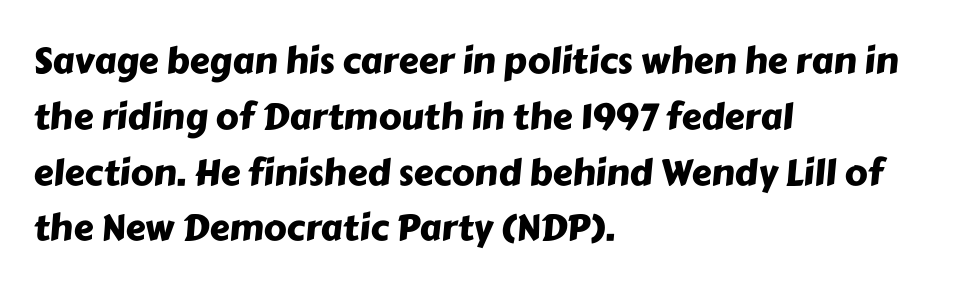
The image shows 36 px sans-serif type; set left-aligned, normal line spacing (1.55x), normal letter spacing, not underlined; low stroke contrast and a medium x-height.
